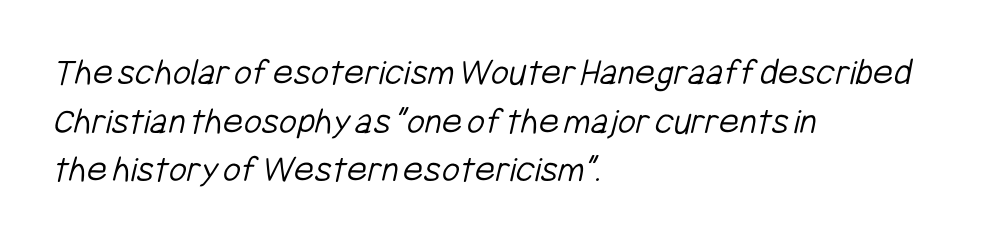
{"serif": "no", "bold": "no", "weight": "light", "width": "condensed", "stroke_contrast": "low", "x_height": "medium", "monospaced": "no", "underline": "no", "align": "left", "line_spacing": "normal", "line_spacing_ratio": 1.25, "letter_spacing": "normal", "letter_spacing_em": 0.0, "glyph_px": 39}
